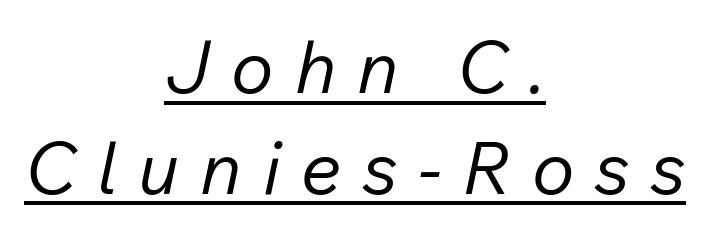
The image shows 72 px regular-weight type, italic (leaning right); set centered, normal line spacing (1.4x), unusually wide letter spacing (+0.29 em), underlined; low stroke contrast and a medium x-height.
